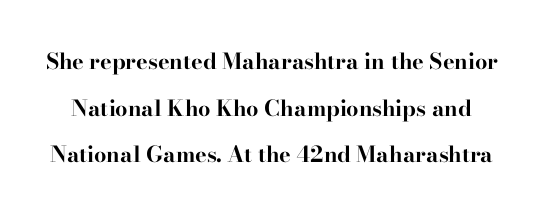
The strokes are fattened all the way to bold. The line-height multiplier appears high, well above default. The specimen reads as upright at a glance. Descenders are the only things crossing below the line. Compared with typical body copy, the letter spacing here is the same.
